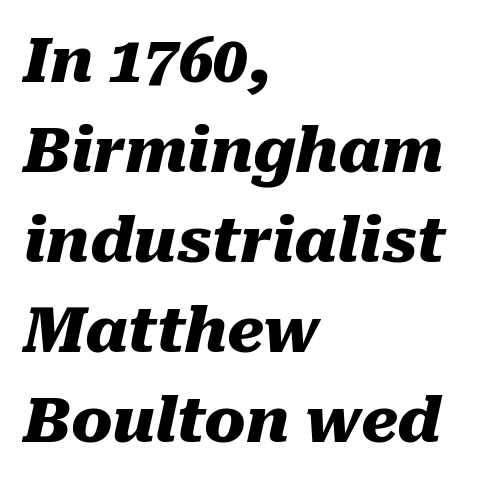
Q: Is the text bold? A: Yes.
Q: Is the text italic (slanted)? A: Yes, it leans right by about 10 degrees.
Q: Is the text underlined? A: No.
Q: How is the paragraph aligned? A: Left-aligned.
Q: Is the spacing between letters normal or unusually wide? A: Normal.
Q: Is the spacing between lines tight, normal or loose? A: Normal.
Q: Width (condensed, normal, or wide)? A: Normal.
Q: Stroke contrast? A: Medium.
Q: x-height? A: Medium.
Q: Monospaced? A: No.
